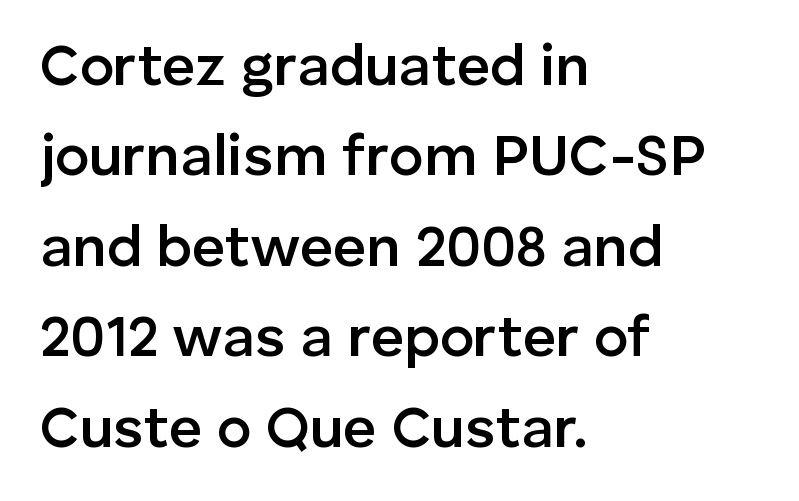
{"serif": "no", "italic": "no", "bold": "semi", "weight": "semibold", "width": "normal", "stroke_contrast": "low", "x_height": "medium", "monospaced": "no", "underline": "no", "align": "left", "line_spacing": "normal", "line_spacing_ratio": 1.56, "letter_spacing": "normal", "letter_spacing_em": 0.0, "glyph_px": 58}
